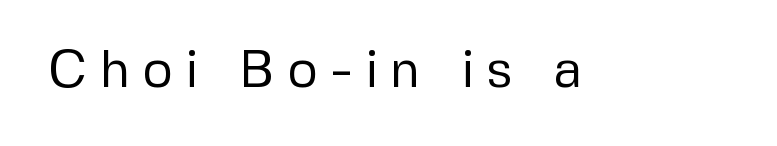
Q: Is the text bold? A: No.
Q: Is the text italic (slanted)? A: No, it is upright.
Q: Is the typeface a serif or a sans-serif typeface? A: Sans-serif.
Q: Is the text underlined? A: No.
Q: Is the spacing between letters normal or unusually wide? A: Unusually wide.
Q: Width (condensed, normal, or wide)? A: Normal.
Q: Stroke contrast? A: Low.
Q: x-height? A: Medium.
Q: Monospaced? A: No.
